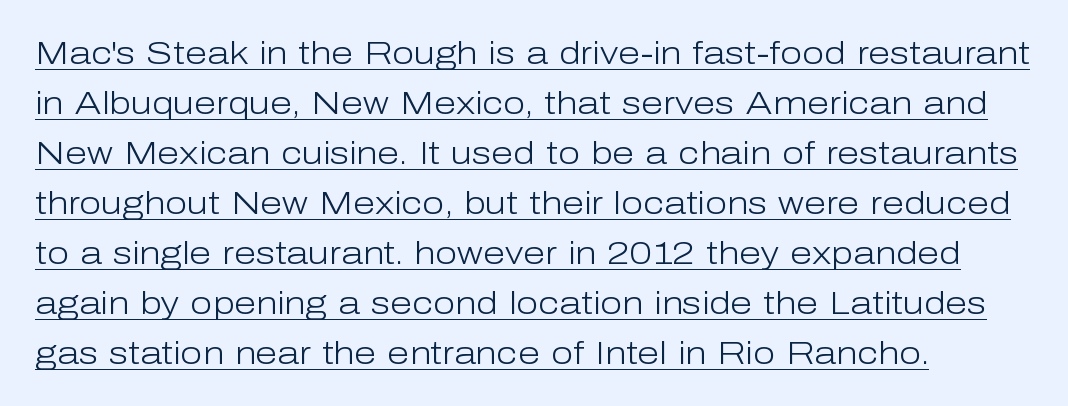
The image shows 32 px light sans-serif type, upright; set left-aligned, normal line spacing (1.56x), normal letter spacing, underlined; low stroke contrast and a medium x-height.
